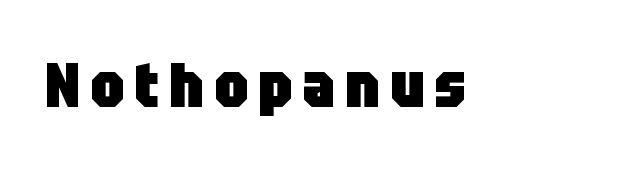
Q: Is the text bold? A: Yes.
Q: Is the text italic (slanted)? A: No, it is upright.
Q: Is the typeface a serif or a sans-serif typeface? A: Sans-serif.
Q: Is the text underlined? A: No.
Q: Width (condensed, normal, or wide)? A: Condensed.
Q: Stroke contrast? A: Low.
Q: x-height? A: Large.
Q: Monospaced? A: No.
